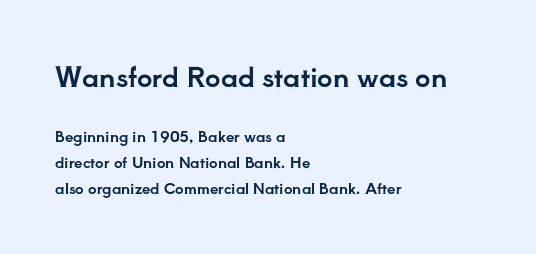
Q: Is the text italic (slanted)? A: No, it is upright.
Q: Is the text underlined? A: No.
Q: How is the paragraph aligned? A: Left-aligned.
Q: Is the spacing between letters normal or unusually wide? A: Normal.
Q: Which block of text is set in a larger size, the first (top) or the second (bottom)? A: The first (top) one.
